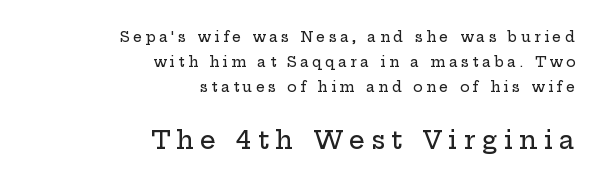
Q: Is the text italic (slanted)? A: No, it is upright.
Q: Is the text underlined? A: No.
Q: How is the paragraph aligned? A: Right-aligned.
Q: Is the spacing between letters normal or unusually wide? A: Unusually wide.
Q: Which block of text is set in a larger size, the first (top) or the second (bottom)? A: The second (bottom) one.
